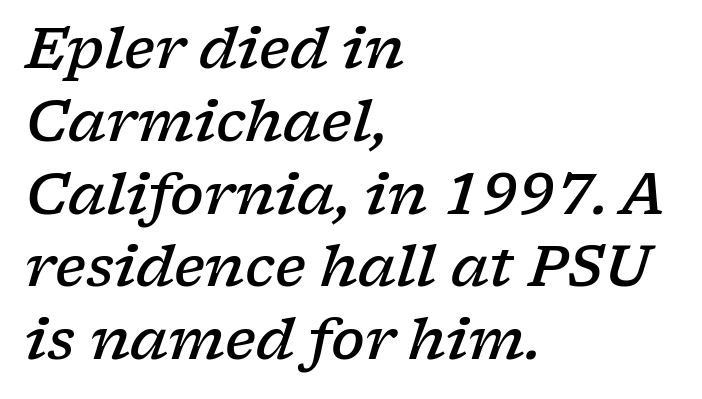
The space directly below the letters is spotless. This rendering leaves character spacing at its baseline value. The face used here is a semibold: visibly heavier than regular, lighter than bold. The passage shown is typed in a proportional face where columns would drift. In terms of posture, this sample is oblique.
